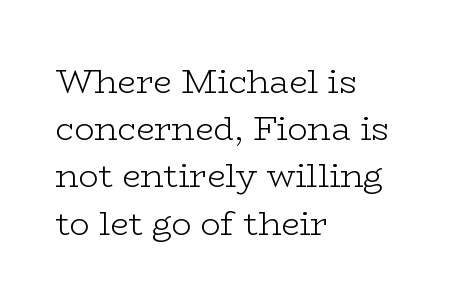
{"serif": "yes", "italic": "no", "bold": "no", "weight": "light", "width": "wide", "stroke_contrast": "low", "x_height": "medium", "monospaced": "no", "underline": "no", "align": "left", "line_spacing": "normal", "line_spacing_ratio": 1.43, "letter_spacing": "normal", "letter_spacing_em": 0.0, "glyph_px": 33}
